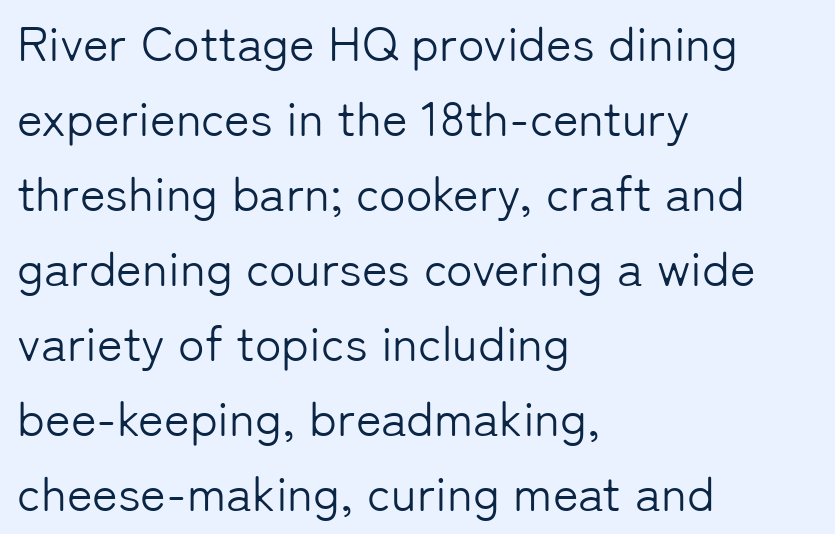
The vertical gap from one line to the next is medium. Descenders hang freely into open space. Every row of glyphs begins at an identical x-position on the left. Students, note that the glyphs here touch the page at normal intervals. Think of a printed novel: that variable character pitch is what you see here. This is the regular roman posture of the typeface.
